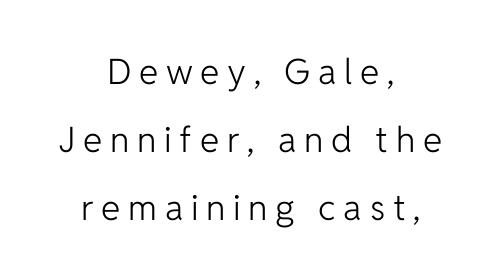
Think of a printed novel: that variable character pitch is what you see here. If you drew a line through each stem, it would be perfectly vertical. The zone under the glyphs is completely vacant. Leading: increased. The font is comparable to plain body text, perhaps lighter.
